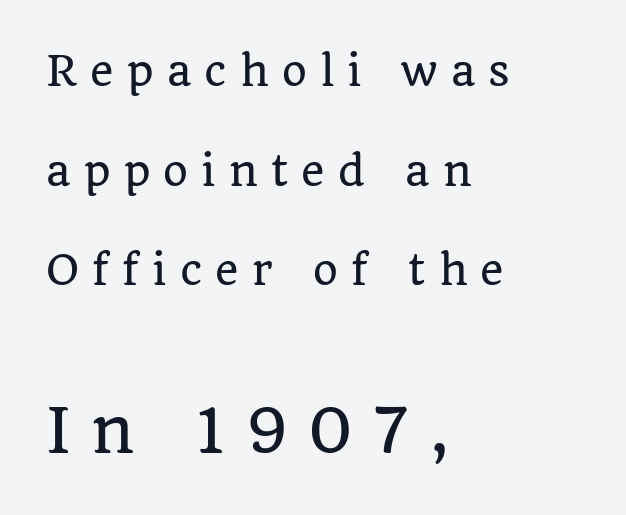
{"serif": "yes", "italic": "no", "width": "normal", "stroke_contrast": "low", "x_height": "large", "monospaced": "no", "underline": "no", "align": "left", "line_spacing": "loose", "line_spacing_ratio": 2.49, "letter_spacing": "wide", "letter_spacing_em": 0.33, "larger_block": "second", "size_ratio": 1.5, "glyph_px": 60}
